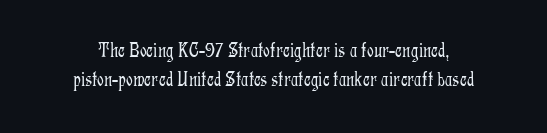
{"italic": "no", "bold": "no", "underline": "no", "line_spacing": "normal", "line_spacing_ratio": 1.36, "letter_spacing": "normal", "letter_spacing_em": 0.0, "glyph_px": 21}
